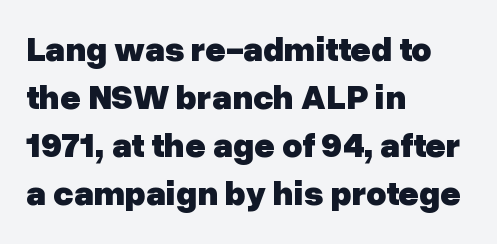
{"serif": "no", "italic": "no", "bold": "yes", "weight": "heavy", "width": "normal", "stroke_contrast": "low", "x_height": "medium", "monospaced": "no", "underline": "no", "align": "left", "line_spacing": "normal", "line_spacing_ratio": 1.37, "letter_spacing": "normal", "letter_spacing_em": 0.0, "glyph_px": 35}
